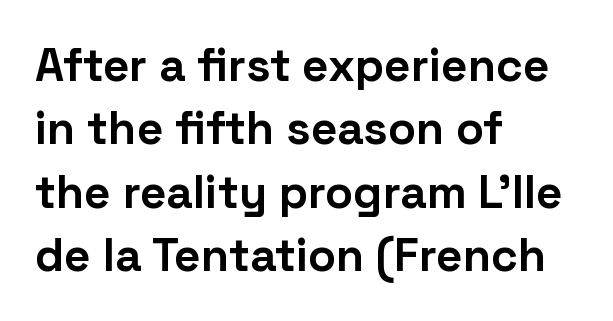
{"serif": "no", "italic": "no", "bold": "yes", "weight": "bold", "width": "normal", "stroke_contrast": "low", "x_height": "medium", "monospaced": "no", "underline": "no", "align": "left", "line_spacing": "normal", "line_spacing_ratio": 1.38, "letter_spacing": "normal", "letter_spacing_em": 0.0, "glyph_px": 46}
